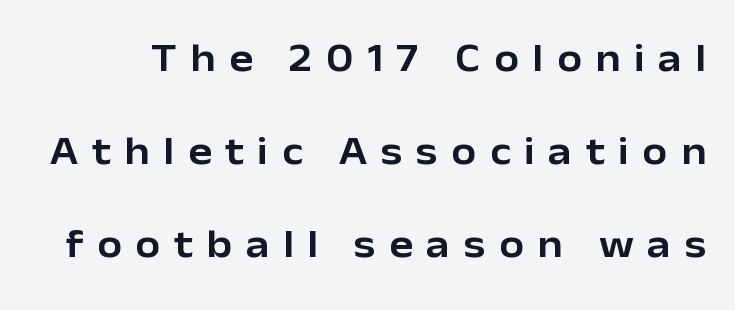
Ascenders rise straight up at ninety degrees. How are the letters spaced? Widely, with obvious added tracking. You could not count columns in this text — the font is proportionally spaced. Are there feet on the stems? There aren't — it's a sans. Each row of text sits above clean, open space.
